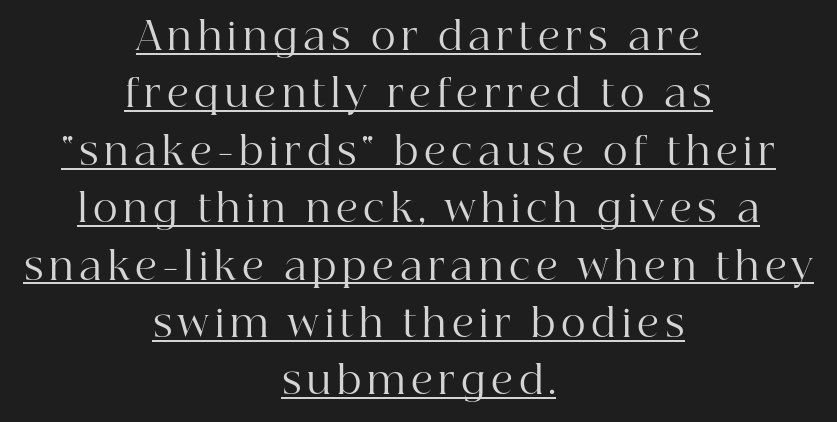
{"serif": "yes", "italic": "no", "bold": "no", "weight": "regular", "width": "normal", "stroke_contrast": "high", "x_height": "medium", "monospaced": "no", "underline": "yes", "align": "center", "line_spacing": "normal", "line_spacing_ratio": 1.51, "glyph_px": 38}
